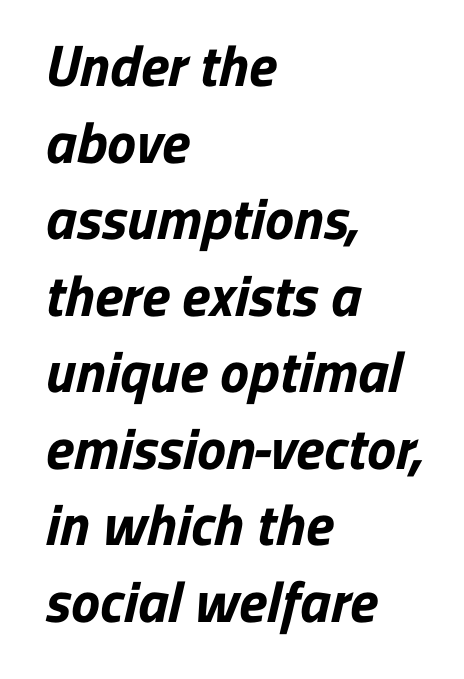
The image shows 58 px bold sans-serif type; set left-aligned, normal line spacing (1.32x), normal letter spacing, not underlined; low stroke contrast and a medium x-height.
